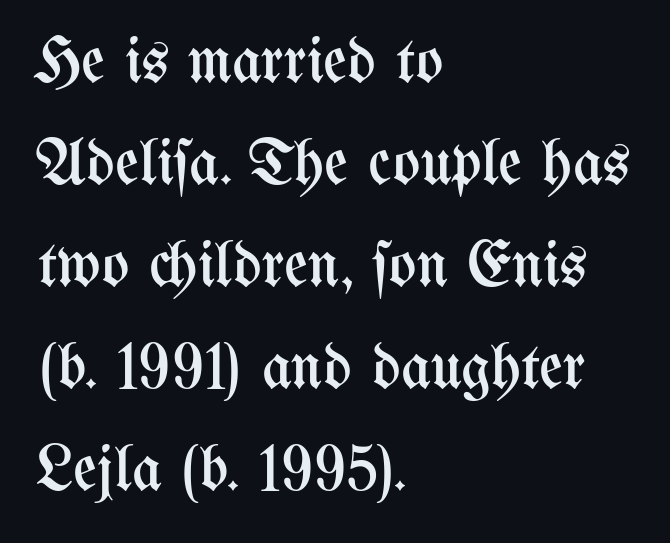
Q: Is the text bold? A: No.
Q: Is the text italic (slanted)? A: No, it is upright.
Q: Is the text underlined? A: No.
Q: How is the paragraph aligned? A: Left-aligned.
Q: Is the spacing between letters normal or unusually wide? A: Normal.
Q: Is the spacing between lines tight, normal or loose? A: Normal.
Q: Width (condensed, normal, or wide)? A: Condensed.
Q: Stroke contrast? A: Medium.
Q: x-height? A: Medium.
Q: Monospaced? A: No.
